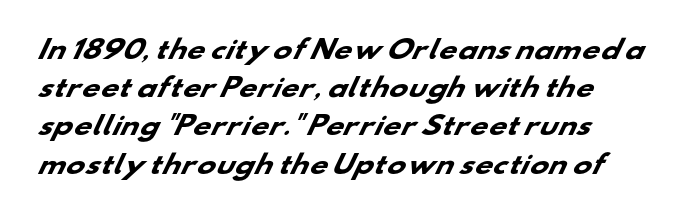
The image shows 25 px bold type; set normal line spacing (1.53x), normal letter spacing, not underlined.
